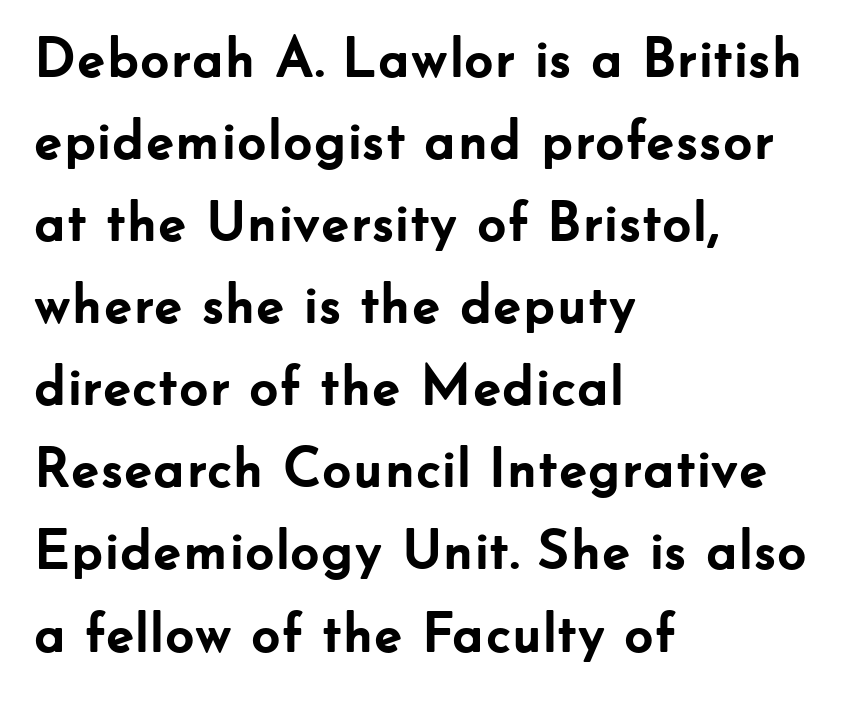
Q: Is the text bold? A: Yes.
Q: Is the text italic (slanted)? A: No, it is upright.
Q: Is the typeface a serif or a sans-serif typeface? A: Sans-serif.
Q: Is the text underlined? A: No.
Q: How is the paragraph aligned? A: Left-aligned.
Q: Is the spacing between letters normal or unusually wide? A: Normal.
Q: Is the spacing between lines tight, normal or loose? A: Normal.
Q: Width (condensed, normal, or wide)? A: Normal.
Q: Stroke contrast? A: Low.
Q: x-height? A: Small.
Q: Monospaced? A: No.
